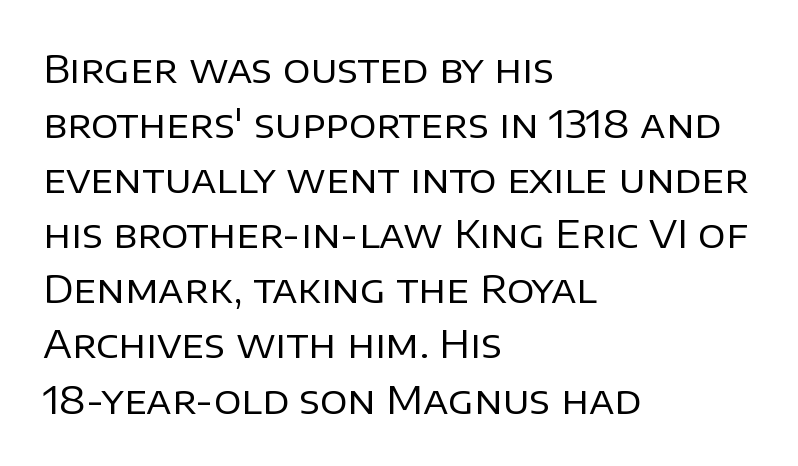
Q: Is the text bold? A: No.
Q: Is the text italic (slanted)? A: No, it is upright.
Q: Is the typeface a serif or a sans-serif typeface? A: Sans-serif.
Q: Is the text underlined? A: No.
Q: How is the paragraph aligned? A: Left-aligned.
Q: Is the spacing between letters normal or unusually wide? A: Normal.
Q: Is the spacing between lines tight, normal or loose? A: Normal.
Q: Width (condensed, normal, or wide)? A: Normal.
Q: Stroke contrast? A: Low.
Q: x-height? A: Large.
Q: Monospaced? A: No.
